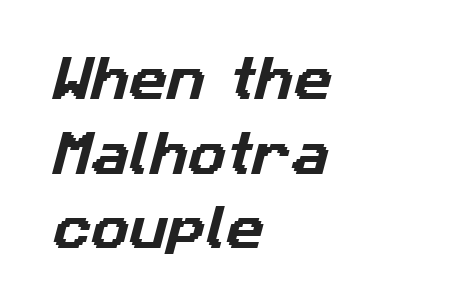
{"serif": "no", "width": "normal", "stroke_contrast": "low", "x_height": "medium", "monospaced": "no", "underline": "no", "align": "left", "line_spacing": "normal", "line_spacing_ratio": 1.59, "letter_spacing": "normal", "letter_spacing_em": 0.0, "glyph_px": 47}
